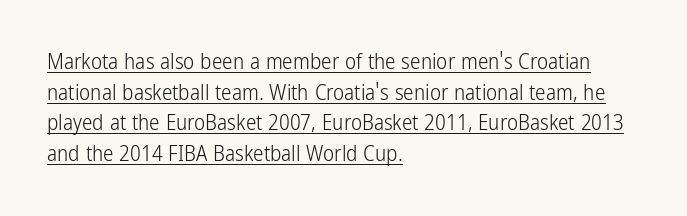
{"italic": "no", "bold": "no", "underline": "yes", "align": "left", "line_spacing": "normal", "line_spacing_ratio": 1.46, "letter_spacing": "normal", "letter_spacing_em": 0.0, "glyph_px": 21}
